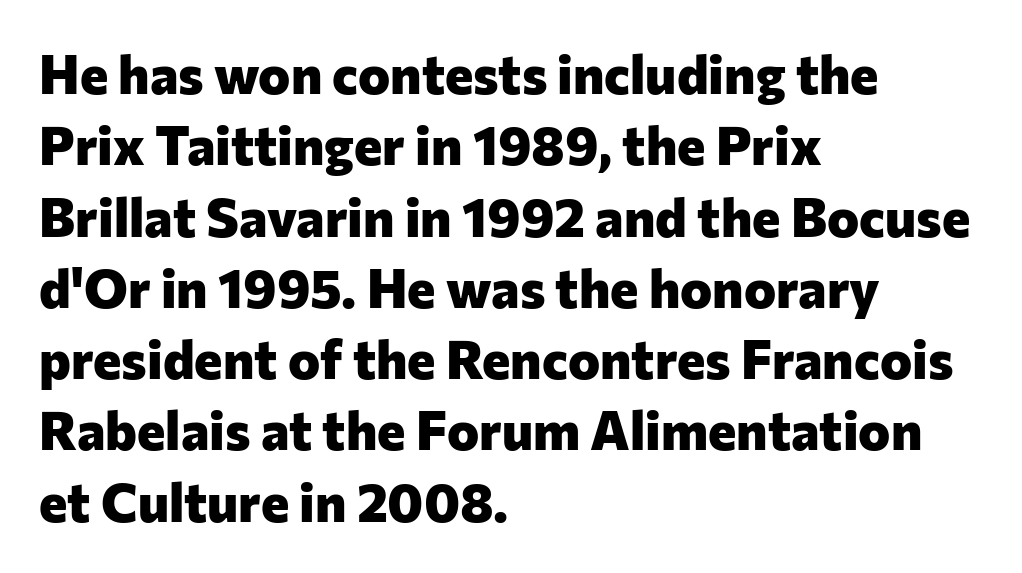
Q: Is the text bold? A: Yes.
Q: Is the text italic (slanted)? A: No, it is upright.
Q: Is the typeface a serif or a sans-serif typeface? A: Sans-serif.
Q: Is the text underlined? A: No.
Q: How is the paragraph aligned? A: Left-aligned.
Q: Is the spacing between letters normal or unusually wide? A: Normal.
Q: Is the spacing between lines tight, normal or loose? A: Normal.
Q: Width (condensed, normal, or wide)? A: Normal.
Q: Stroke contrast? A: Low.
Q: x-height? A: Medium.
Q: Monospaced? A: No.
